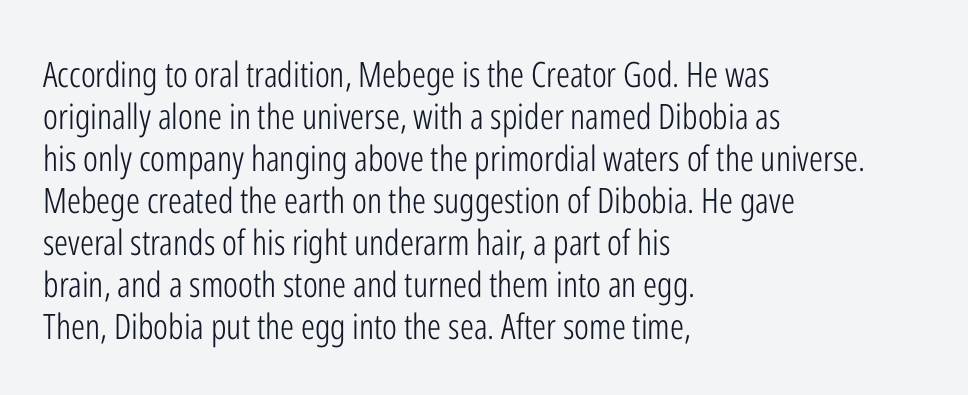
{"serif": "no", "italic": "no", "bold": "no", "weight": "light", "width": "condensed", "stroke_contrast": "low", "x_height": "medium", "monospaced": "no", "underline": "no", "align": "left", "line_spacing_ratio": 1.2, "letter_spacing": "normal", "letter_spacing_em": 0.0, "glyph_px": 35}
